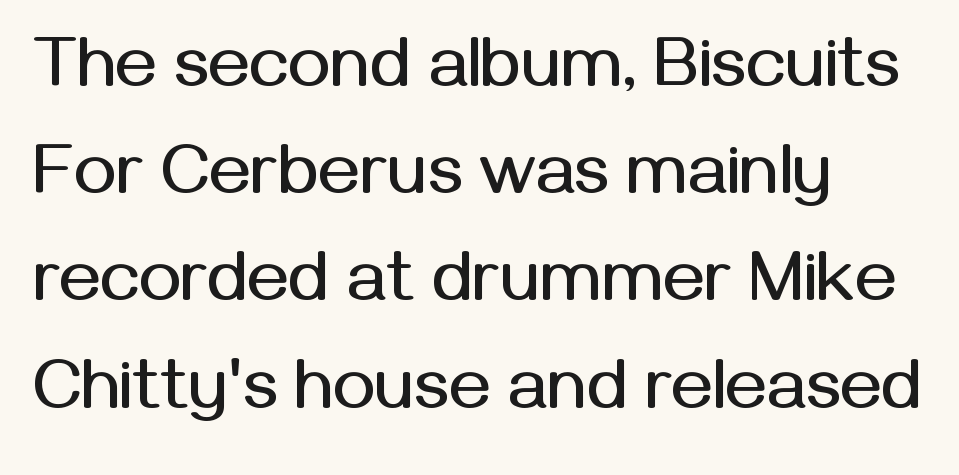
Q: Is the text italic (slanted)? A: No, it is upright.
Q: Is the typeface a serif or a sans-serif typeface? A: Sans-serif.
Q: Is the text underlined? A: No.
Q: How is the paragraph aligned? A: Left-aligned.
Q: Is the spacing between letters normal or unusually wide? A: Normal.
Q: Is the spacing between lines tight, normal or loose? A: Normal.
Q: Width (condensed, normal, or wide)? A: Normal.
Q: Stroke contrast? A: Medium.
Q: x-height? A: Medium.
Q: Monospaced? A: No.
